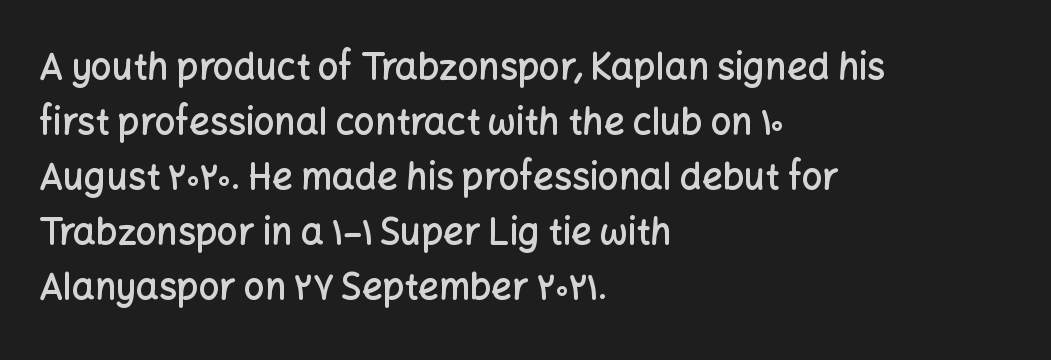
The image shows 36 px semibold sans-serif type, upright; set left-aligned, normal line spacing (1.53x), normal letter spacing, not underlined; low stroke contrast and a medium x-height.
